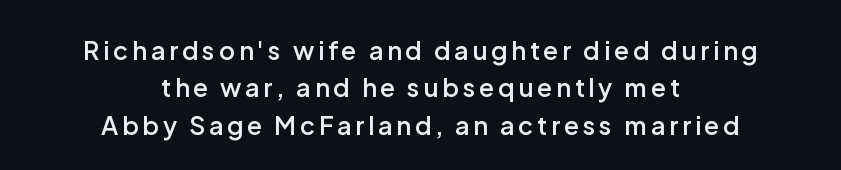
The image shows 25 px text type, upright; set centered, normal line spacing (1.5x), not underlined.
